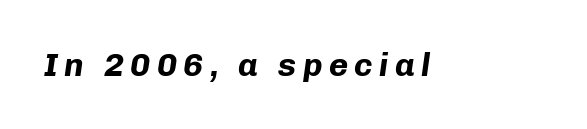
Is the type slanted? Yes — the strokes lean at a clear angle. This is heavy type, rendered in bold. Think of a printed novel: that variable character pitch is what you see here. Underlining? Definitely not there.
